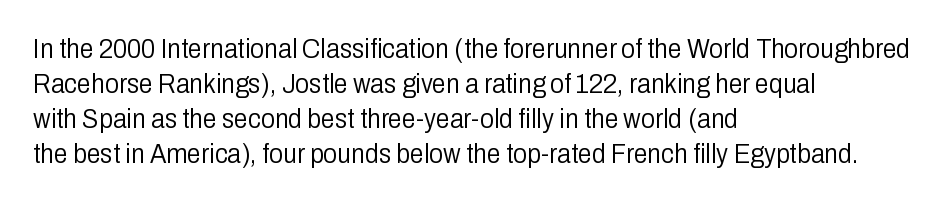
Is this a sans? Yes — the strokes have no serifs. The lines are quadded left. Any mark beneath the type? The region is blank. Weight: not bold — regular or lighter. The rendering uses a moderate line-height, typical for paragraphs.
